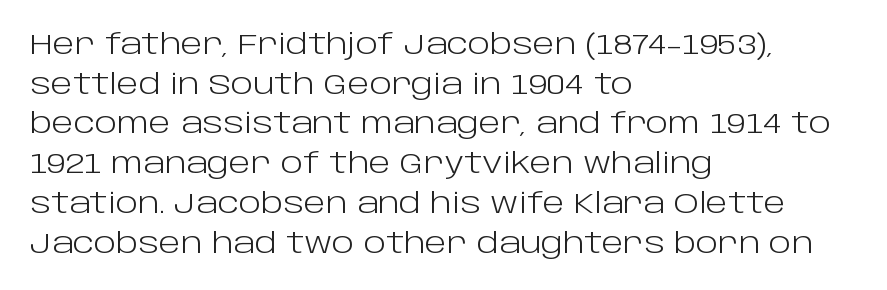
A typesetter would mark this as roman, not italic. Font category for this specimen: sans-serif. Vertically, the passage feels balanced, rows spaced as you'd expect. Is this a fixed-width face? No — the glyphs have proportional, varying widths.
